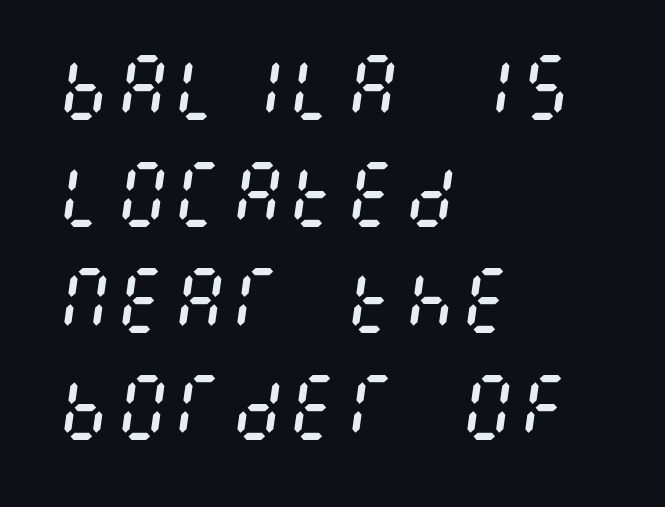
The image shows 72 px regular-weight, condensed type, italic (leaning right); set left-aligned, normal line spacing (1.48x), normal letter spacing, not underlined; medium stroke contrast and a large x-height.
